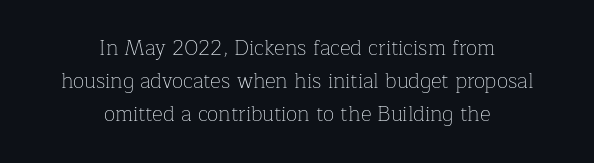
Q: Is the text bold? A: No.
Q: Is the text italic (slanted)? A: No, it is upright.
Q: Is the text underlined? A: No.
Q: How is the paragraph aligned? A: Centered.
Q: Is the spacing between letters normal or unusually wide? A: Normal.
Q: Is the spacing between lines tight, normal or loose? A: Normal.
